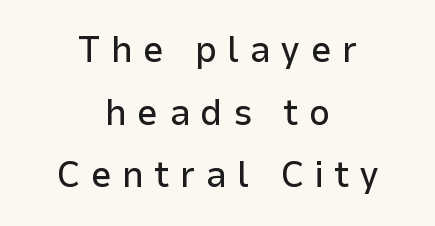
Q: Is the text italic (slanted)? A: No, it is upright.
Q: Is the typeface a serif or a sans-serif typeface? A: Sans-serif.
Q: Is the text underlined? A: No.
Q: How is the paragraph aligned? A: Centered.
Q: Is the spacing between letters normal or unusually wide? A: Unusually wide.
Q: Is the spacing between lines tight, normal or loose? A: Normal.
Q: Width (condensed, normal, or wide)? A: Normal.
Q: Stroke contrast? A: Low.
Q: x-height? A: Medium.
Q: Monospaced? A: No.
